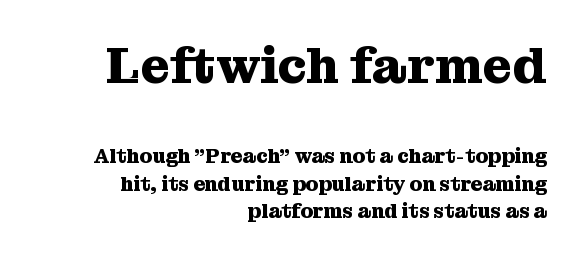
{"serif": "yes", "italic": "no", "bold": "yes", "weight": "heavy", "width": "normal", "stroke_contrast": "medium", "x_height": "medium", "monospaced": "no", "underline": "no", "align": "right", "line_spacing": "normal", "line_spacing_ratio": 1.38, "letter_spacing": "normal", "letter_spacing_em": 0.0, "larger_block": "first", "size_ratio": 2.55, "glyph_px": 51}
